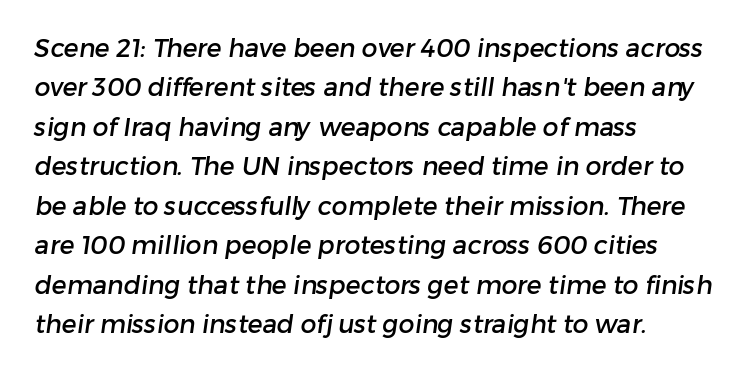
{"underline": "no", "align": "left", "line_spacing": "normal", "line_spacing_ratio": 1.58, "letter_spacing": "normal", "letter_spacing_em": 0.0, "glyph_px": 25}
